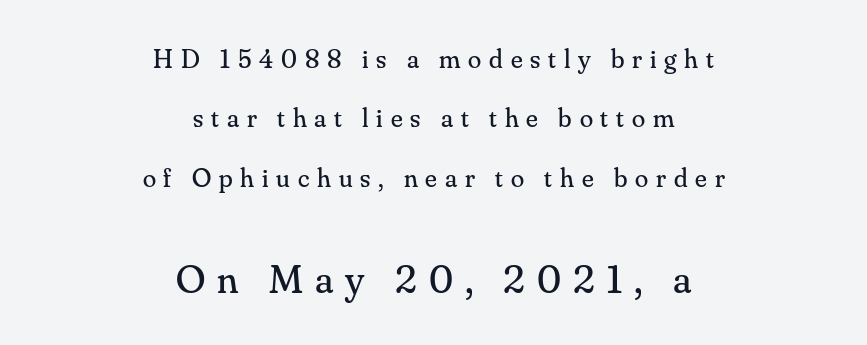
The image shows 41 px regular-weight serif type, upright; set centered, loose line spacing (2.2x), unusually wide letter spacing (+0.29 em), not underlined; the second (bottom) block is 1.52x larger; medium stroke contrast and a small x-height.
